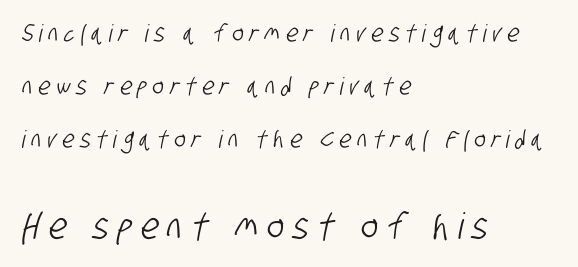
Q: Is the typeface a serif or a sans-serif typeface? A: Sans-serif.
Q: Is the text underlined? A: No.
Q: How is the paragraph aligned? A: Left-aligned.
Q: Is the spacing between letters normal or unusually wide? A: Unusually wide.
Q: Is the spacing between lines tight, normal or loose? A: Loose.
Q: Which block of text is set in a larger size, the first (top) or the second (bottom)? A: The second (bottom) one.
Q: Width (condensed, normal, or wide)? A: Condensed.
Q: Stroke contrast? A: Low.
Q: x-height? A: Large.
Q: Monospaced? A: No.
